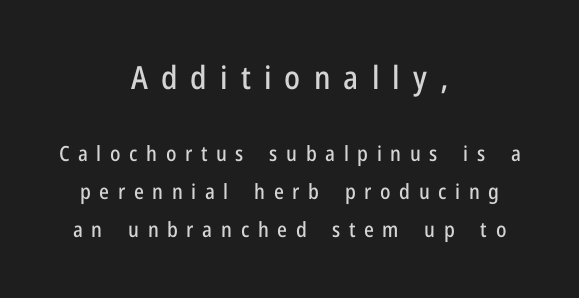
Q: Is the text italic (slanted)? A: No, it is upright.
Q: Is the typeface a serif or a sans-serif typeface? A: Sans-serif.
Q: Is the text underlined? A: No.
Q: How is the paragraph aligned? A: Centered.
Q: Is the spacing between letters normal or unusually wide? A: Unusually wide.
Q: Which block of text is set in a larger size, the first (top) or the second (bottom)? A: The first (top) one.
Q: Width (condensed, normal, or wide)? A: Condensed.
Q: Stroke contrast? A: Low.
Q: x-height? A: Medium.
Q: Monospaced? A: No.
